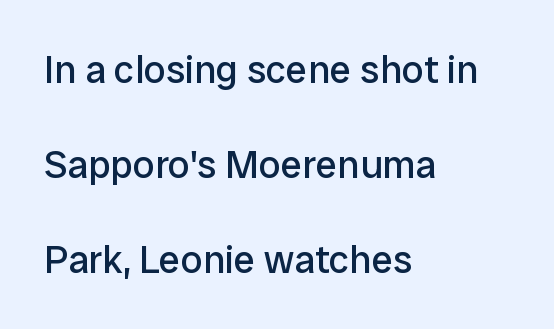
{"serif": "no", "italic": "no", "bold": "no", "weight": "regular", "width": "normal", "stroke_contrast": "low", "x_height": "medium", "monospaced": "no", "underline": "no", "align": "left", "line_spacing": "loose", "line_spacing_ratio": 2.43, "letter_spacing": "normal", "letter_spacing_em": 0.0, "glyph_px": 39}
